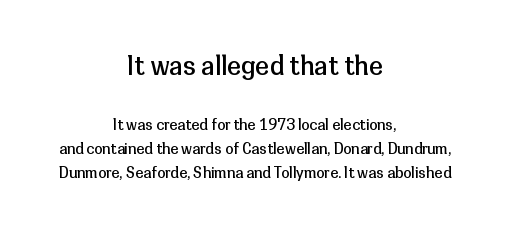
The image shows 26 px text type, upright; set centered, normal line spacing (1.61x), normal letter spacing, not underlined; the first (top) block is 1.73x larger.
